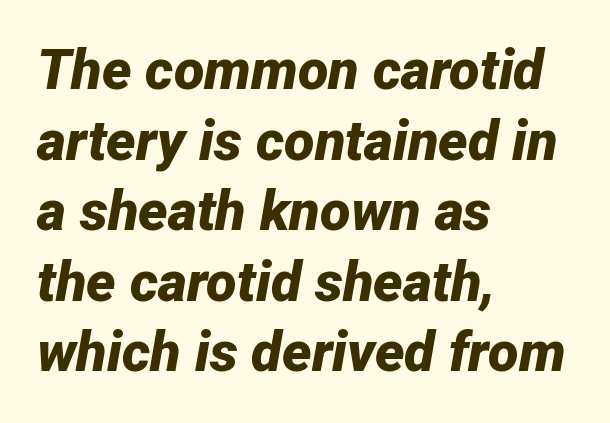
{"italic": "yes", "lean": "right", "slant_degrees": 12, "bold": "yes", "weight": "bold", "width": "normal", "stroke_contrast": "low", "x_height": "medium", "monospaced": "no", "underline": "no", "align": "left", "line_spacing": "normal", "line_spacing_ratio": 1.26, "letter_spacing": "normal", "letter_spacing_em": 0.0, "glyph_px": 56}
